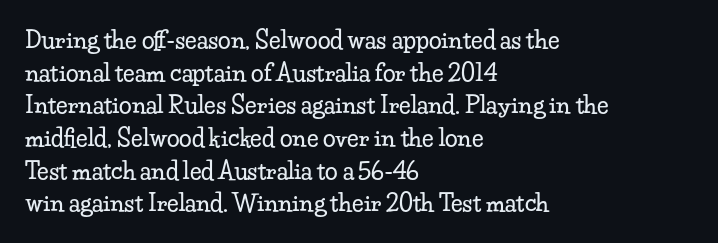
The image shows 23 px text type, upright; set left-aligned, normal line spacing (1.42x), normal letter spacing, not underlined.
